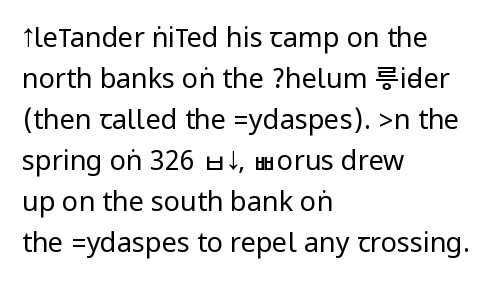
{"italic": "no", "bold": "no", "underline": "no", "align": "left", "line_spacing": "normal", "line_spacing_ratio": 1.52, "letter_spacing": "normal", "letter_spacing_em": 0.0, "glyph_px": 27}
